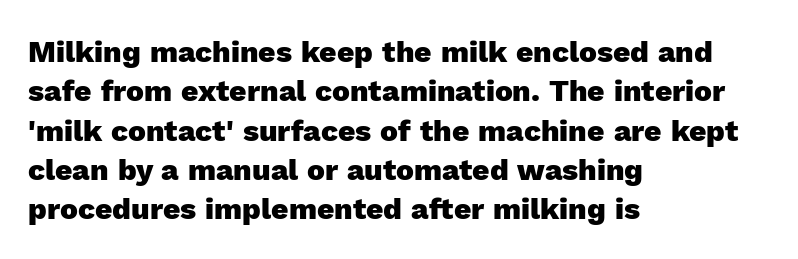
Q: Is the text bold? A: Yes.
Q: Is the text italic (slanted)? A: No, it is upright.
Q: Is the typeface a serif or a sans-serif typeface? A: Sans-serif.
Q: Is the text underlined? A: No.
Q: How is the paragraph aligned? A: Left-aligned.
Q: Is the spacing between letters normal or unusually wide? A: Normal.
Q: Is the spacing between lines tight, normal or loose? A: Normal.
Q: Width (condensed, normal, or wide)? A: Normal.
Q: x-height? A: Medium.
Q: Monospaced? A: No.
